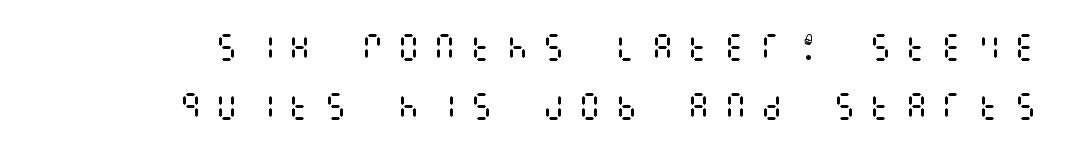
A clean baseline with only descenders dipping below it. Regarding leading, the lines here are spaced well apart. No letter is thick-stroked: the sample isn't bold. Tracking here is generous; glyphs stand well apart from one another. The letters stand straight up with perfectly vertical stems.
